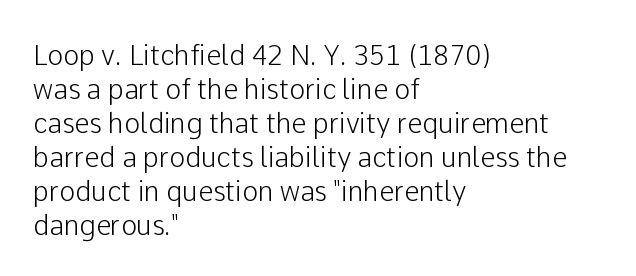
The image shows 27 px text type, upright; set left-aligned, normal line spacing (1.26x), normal letter spacing, not underlined.
